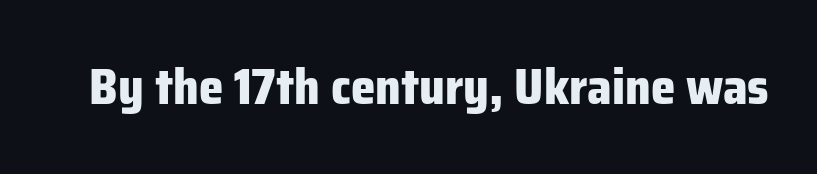
Think of a printed novel: that variable character pitch is what you see here. Has an underline been added? It has not. These lines keep a tight, regular rhythm from letter to letter. In terms of weight, the rendering is a true, heavy bold. Posture: vertical.
